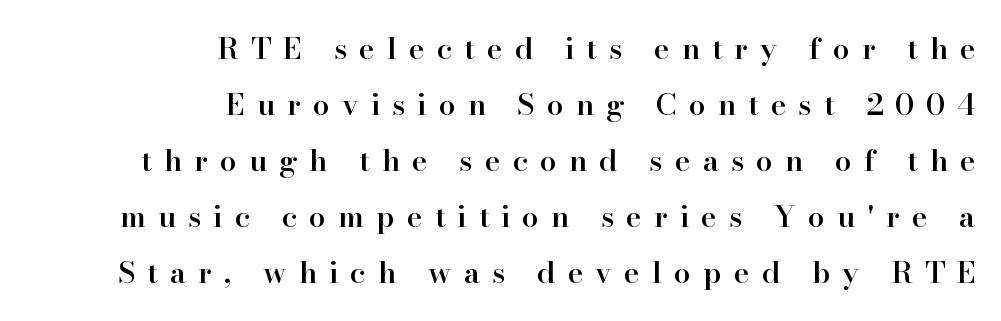
The image shows 30 px semibold serif type, upright; set right-aligned, line spacing 1.87x, unusually wide letter spacing (+0.4 em), not underlined; high stroke contrast and a small x-height.
